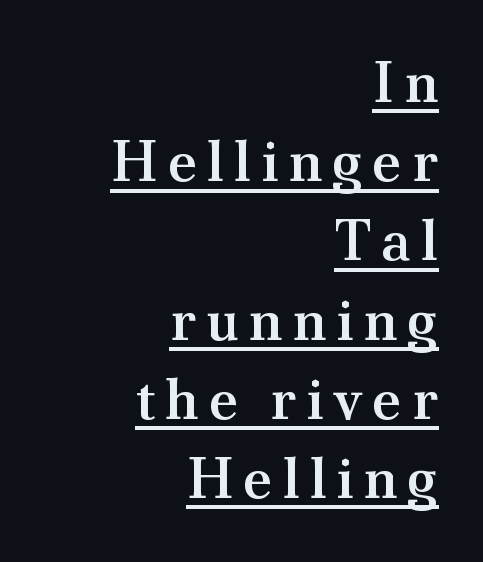
Q: Is the text bold? A: Semi-bold.
Q: Is the text italic (slanted)? A: No, it is upright.
Q: Is the typeface a serif or a sans-serif typeface? A: Serif.
Q: Is the text underlined? A: Yes.
Q: How is the paragraph aligned? A: Right-aligned.
Q: Is the spacing between lines tight, normal or loose? A: Normal.
Q: Width (condensed, normal, or wide)? A: Normal.
Q: Stroke contrast? A: Medium.
Q: x-height? A: Small.
Q: Monospaced? A: No.
